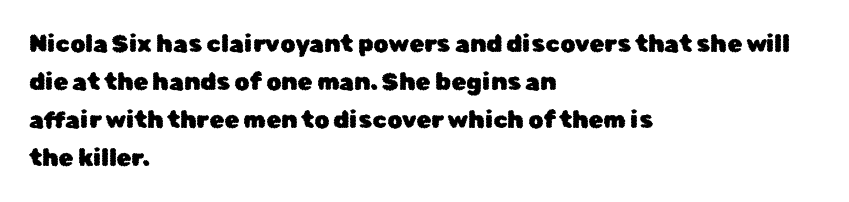
The image shows 24 px text type, upright; set left-aligned, normal line spacing (1.59x), normal letter spacing, not underlined.
